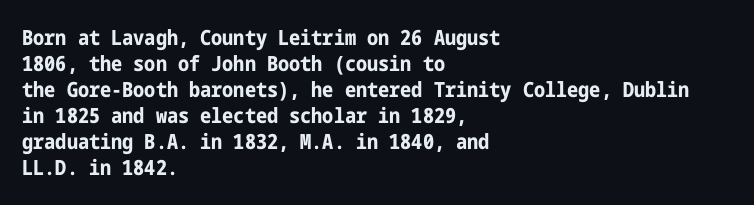
The image shows 21 px bold type, upright; set left-aligned, line spacing 1.24x, normal letter spacing, not underlined.
